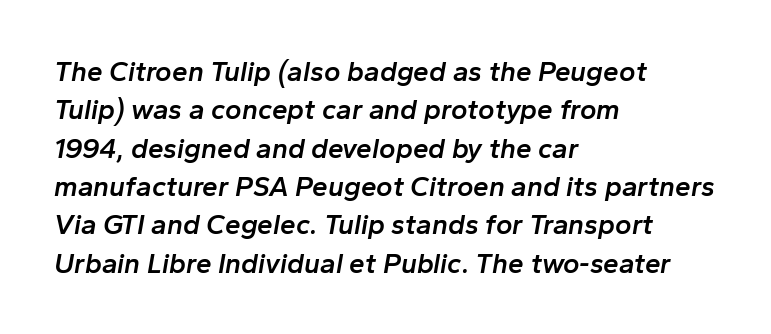
{"italic": "yes", "lean": "right", "slant_degrees": 10, "bold": "semi", "weight": "semibold", "width": "normal", "stroke_contrast": "low", "x_height": "medium", "monospaced": "no", "underline": "no", "align": "left", "line_spacing": "normal", "line_spacing_ratio": 1.37, "letter_spacing": "normal", "letter_spacing_em": 0.0, "glyph_px": 28}
